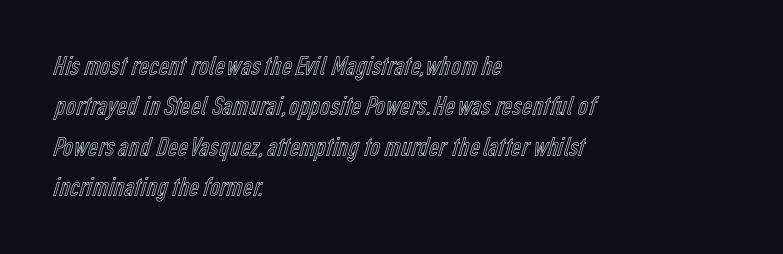
The image shows 28 px condensed type; set left-aligned, normal line spacing (1.44x), normal letter spacing, not underlined; a medium x-height.
